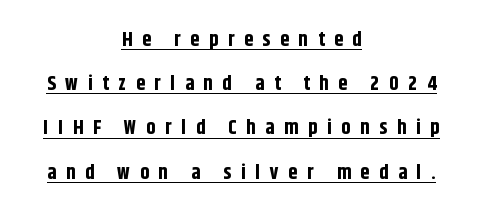
Q: Is the text bold? A: Yes.
Q: Is the text italic (slanted)? A: No, it is upright.
Q: Is the text underlined? A: Yes.
Q: How is the paragraph aligned? A: Centered.
Q: Is the spacing between letters normal or unusually wide? A: Unusually wide.
Q: Is the spacing between lines tight, normal or loose? A: Loose.
